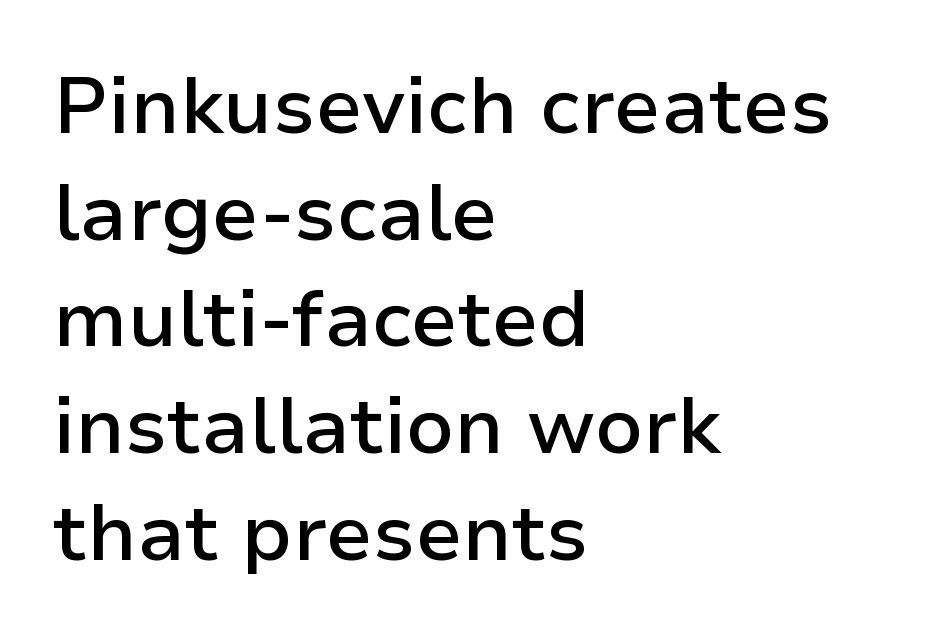
Q: Is the text bold? A: Semi-bold.
Q: Is the text italic (slanted)? A: No, it is upright.
Q: Is the typeface a serif or a sans-serif typeface? A: Sans-serif.
Q: Is the text underlined? A: No.
Q: How is the paragraph aligned? A: Left-aligned.
Q: Is the spacing between letters normal or unusually wide? A: Normal.
Q: Is the spacing between lines tight, normal or loose? A: Normal.
Q: Width (condensed, normal, or wide)? A: Normal.
Q: Stroke contrast? A: Low.
Q: x-height? A: Medium.
Q: Monospaced? A: No.
